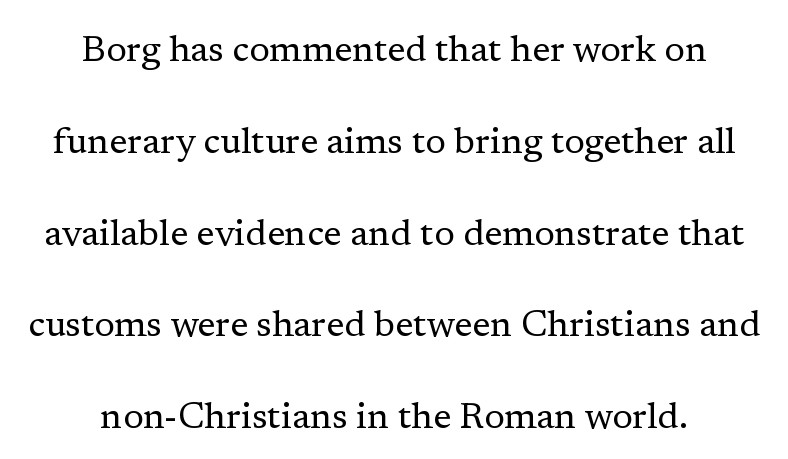
Quick note: not italic, upright. Characters follow at the spacing the type designer built in. A clean baseline with only descenders dipping below it. Leftover space on each line is divided equally before and after the words. Reading down the column, the eye jumps a long way to each next line.
